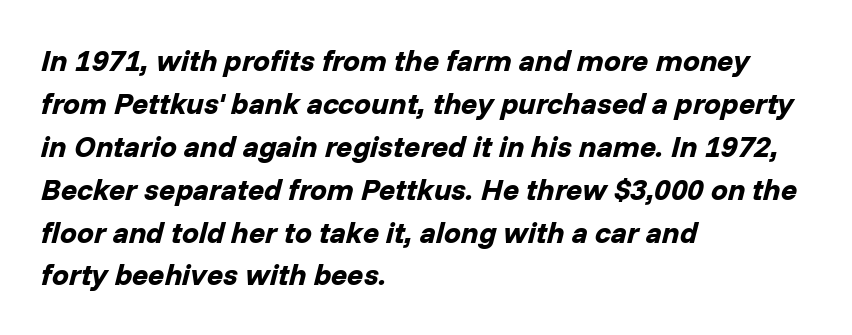
{"italic": "yes", "lean": "right", "slant_degrees": 14, "bold": "yes", "weight": "bold", "width": "normal", "stroke_contrast": "low", "x_height": "medium", "monospaced": "no", "underline": "no", "align": "left", "line_spacing": "normal", "line_spacing_ratio": 1.43, "letter_spacing": "normal", "letter_spacing_em": 0.0, "glyph_px": 30}
